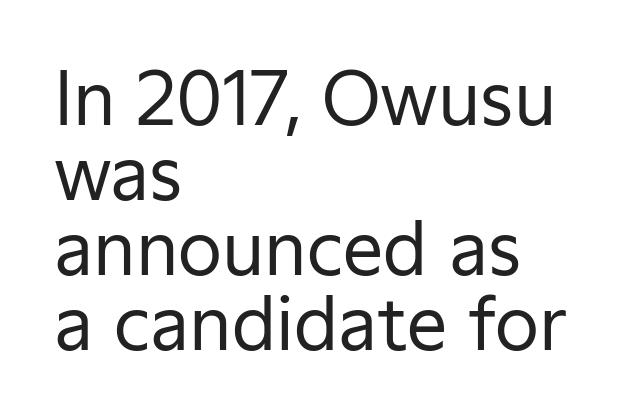
The image shows 72 px regular-weight sans-serif type, upright; set left-aligned, tight line spacing (1.04x), normal letter spacing, not underlined; low stroke contrast and a medium x-height.
